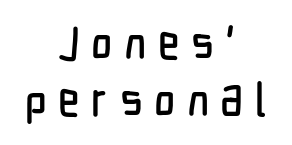
{"serif": "no", "italic": "no", "width": "condensed", "stroke_contrast": "low", "x_height": "medium", "monospaced": "no", "underline": "no", "align": "center", "line_spacing_ratio": 1.24, "letter_spacing": "wide", "letter_spacing_em": 0.25, "glyph_px": 46}
